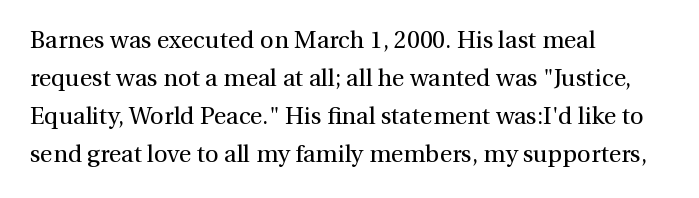
Caption: standard tracking, unaltered. How would I describe the line gaps? Plain and ordinary. Notice how the stems are strictly vertical — no italics here. The typeface has the unassuming heft of standard copy or less. The lines are quadded left.
